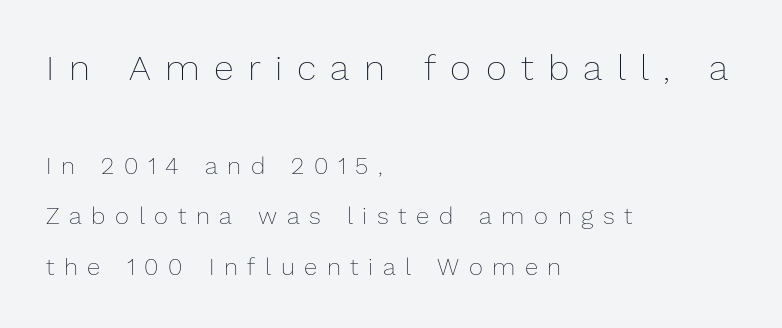
Q: Is the text bold? A: No.
Q: Is the text italic (slanted)? A: No, it is upright.
Q: Is the text underlined? A: No.
Q: How is the paragraph aligned? A: Left-aligned.
Q: Is the spacing between letters normal or unusually wide? A: Unusually wide.
Q: Is the spacing between lines tight, normal or loose? A: Loose.
Q: Which block of text is set in a larger size, the first (top) or the second (bottom)? A: The first (top) one.
Q: Width (condensed, normal, or wide)? A: Normal.
Q: Stroke contrast? A: Low.
Q: x-height? A: Medium.
Q: Monospaced? A: No.
